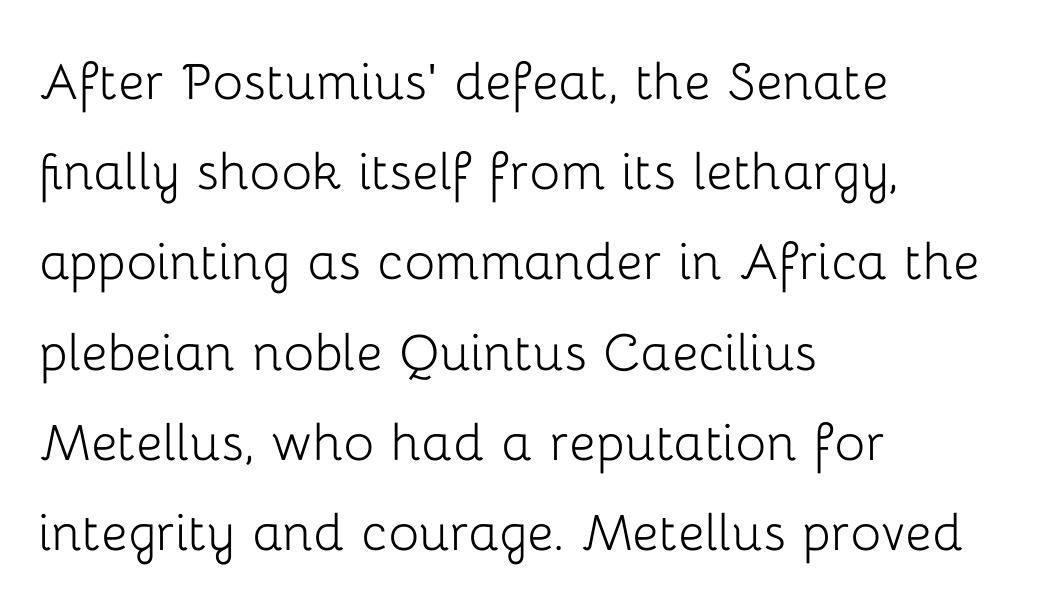
The image shows 64 px light sans-serif type, upright; set left-aligned, normal line spacing (1.41x), normal letter spacing, not underlined; low stroke contrast and a medium x-height.
